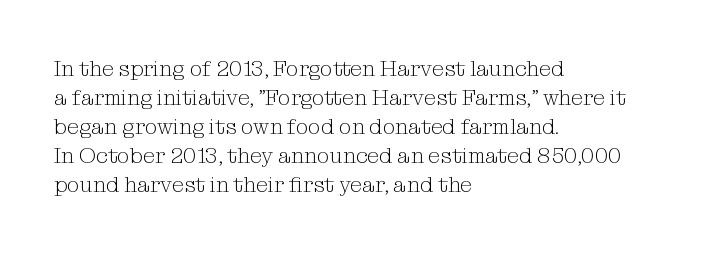
The image shows 22 px text type, upright; set left-aligned, normal line spacing (1.32x), normal letter spacing, not underlined.
